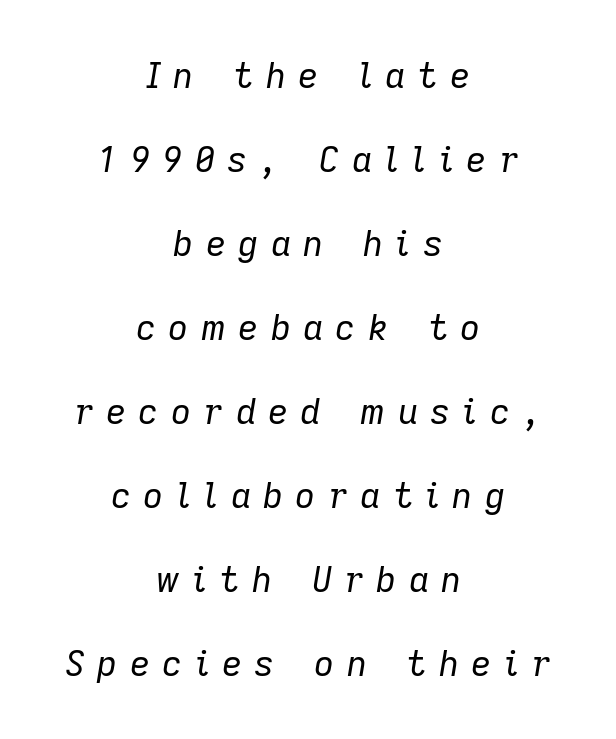
{"italic": "yes", "lean": "right", "slant_degrees": 9, "bold": "no", "weight": "regular", "width": "normal", "stroke_contrast": "low", "x_height": "medium", "monospaced": "no", "underline": "no", "align": "center", "line_spacing": "loose", "line_spacing_ratio": 2.4, "letter_spacing": "wide", "letter_spacing_em": 0.35, "glyph_px": 35}
